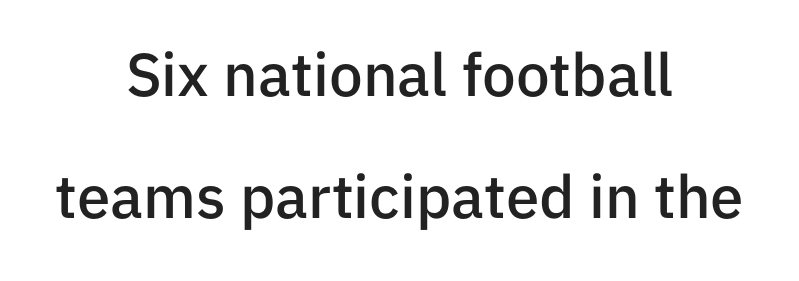
{"serif": "no", "italic": "no", "bold": "semi", "weight": "semibold", "width": "normal", "stroke_contrast": "low", "x_height": "medium", "monospaced": "no", "underline": "no", "align": "center", "line_spacing": "loose", "line_spacing_ratio": 2.03, "letter_spacing": "normal", "letter_spacing_em": 0.0, "glyph_px": 60}
